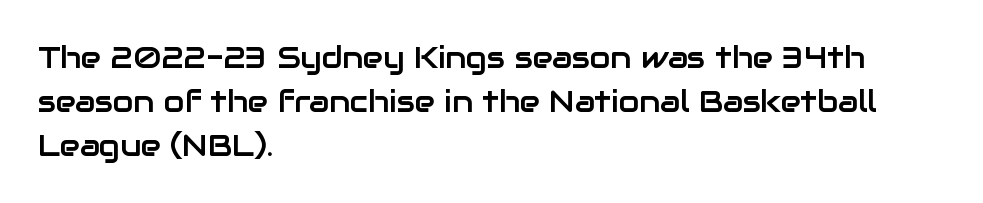
{"serif": "no", "italic": "no", "width": "normal", "stroke_contrast": "low", "x_height": "medium", "monospaced": "no", "underline": "no", "align": "left", "line_spacing": "normal", "line_spacing_ratio": 1.46, "letter_spacing": "normal", "letter_spacing_em": 0.0, "glyph_px": 30}
